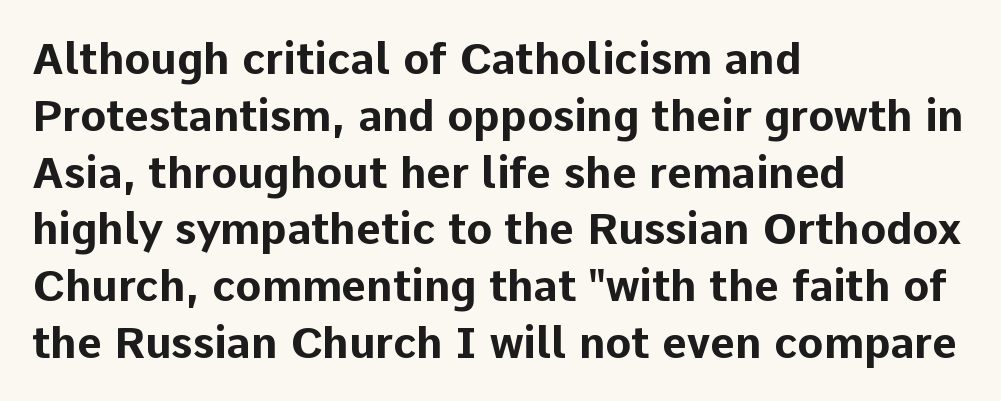
{"serif": "no", "italic": "no", "bold": "yes", "weight": "bold", "width": "normal", "stroke_contrast": "low", "x_height": "medium", "monospaced": "no", "underline": "no", "align": "left", "line_spacing": "normal", "line_spacing_ratio": 1.32, "letter_spacing": "normal", "letter_spacing_em": 0.0, "glyph_px": 43}
